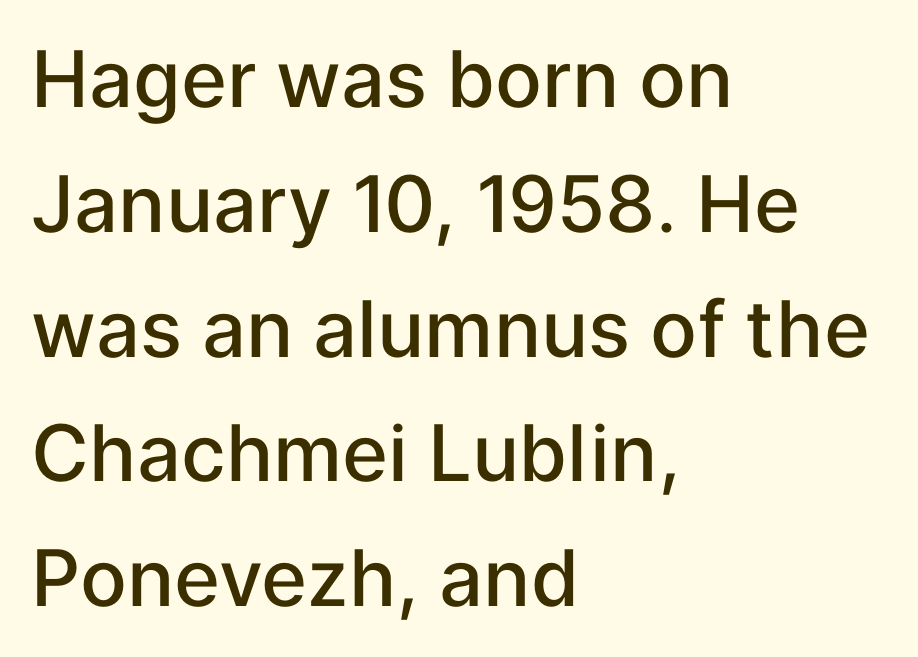
{"serif": "no", "italic": "no", "bold": "semi", "weight": "semibold", "width": "normal", "stroke_contrast": "low", "x_height": "medium", "monospaced": "no", "underline": "no", "align": "left", "line_spacing": "normal", "line_spacing_ratio": 1.6, "letter_spacing": "normal", "letter_spacing_em": 0.0, "glyph_px": 78}
